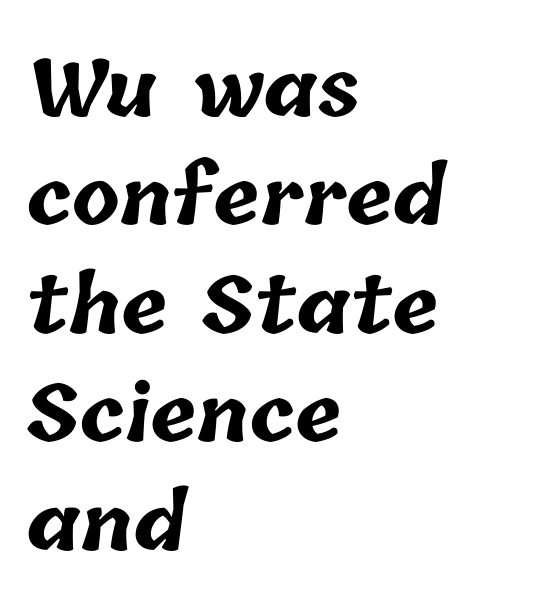
Q: Is the text bold? A: Yes.
Q: Is the text underlined? A: No.
Q: How is the paragraph aligned? A: Left-aligned.
Q: Is the spacing between letters normal or unusually wide? A: Normal.
Q: Is the spacing between lines tight, normal or loose? A: Normal.
Q: Width (condensed, normal, or wide)? A: Normal.
Q: Stroke contrast? A: Low.
Q: x-height? A: Medium.
Q: Monospaced? A: No.
